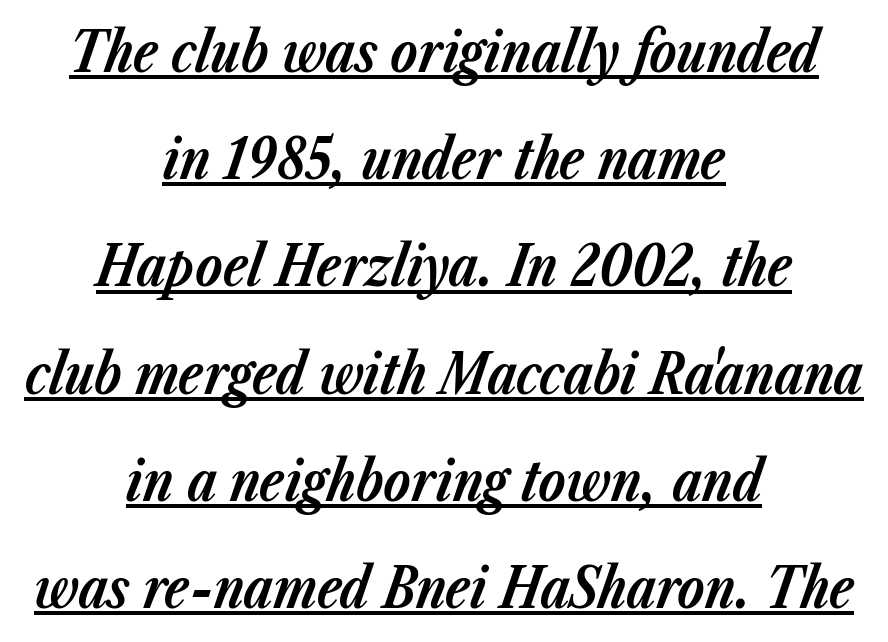
Q: Is the text bold? A: Yes.
Q: Is the text italic (slanted)? A: Yes, it leans right by about 23 degrees.
Q: Is the text underlined? A: Yes.
Q: How is the paragraph aligned? A: Centered.
Q: Is the spacing between letters normal or unusually wide? A: Normal.
Q: Is the spacing between lines tight, normal or loose? A: Loose.
Q: Width (condensed, normal, or wide)? A: Normal.
Q: Stroke contrast? A: Low.
Q: x-height? A: Medium.
Q: Monospaced? A: No.
